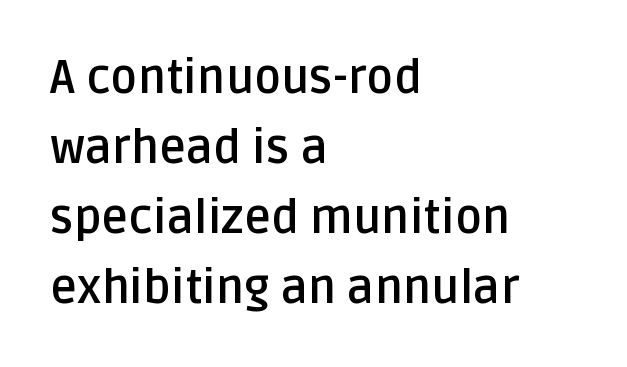
Q: Is the text bold? A: Yes.
Q: Is the text italic (slanted)? A: No, it is upright.
Q: Is the typeface a serif or a sans-serif typeface? A: Sans-serif.
Q: Is the text underlined? A: No.
Q: How is the paragraph aligned? A: Left-aligned.
Q: Is the spacing between letters normal or unusually wide? A: Normal.
Q: Is the spacing between lines tight, normal or loose? A: Normal.
Q: Width (condensed, normal, or wide)? A: Normal.
Q: Stroke contrast? A: Low.
Q: x-height? A: Large.
Q: Monospaced? A: No.
